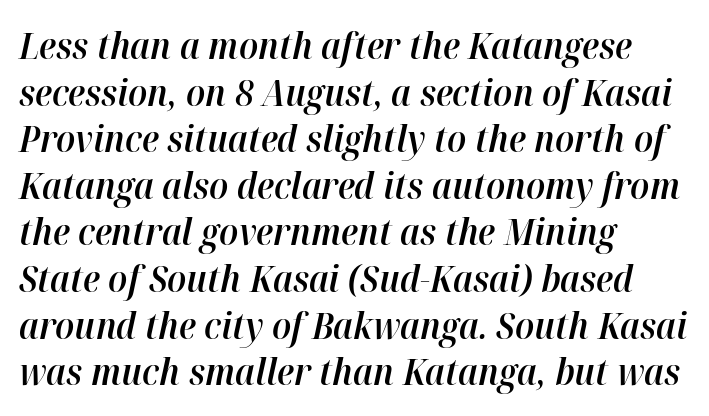
Horizontal bands of white between lines are of average thickness. Just letters on the line, the space beneath them empty. A bit beefed up — I'd call it semibold rather than bold. The compositor pushed each line to the left boundary. Does extra space separate the letters? No, they use regular spacing.
